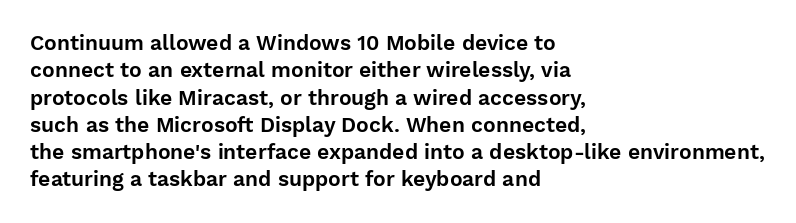
The image shows 21 px text type, upright; set left-aligned, normal line spacing (1.3x), normal letter spacing, not underlined.
